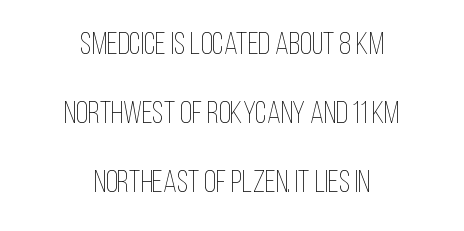
Q: Is the text bold? A: No.
Q: Is the text italic (slanted)? A: No, it is upright.
Q: Is the text underlined? A: No.
Q: How is the paragraph aligned? A: Centered.
Q: Is the spacing between letters normal or unusually wide? A: Normal.
Q: Is the spacing between lines tight, normal or loose? A: Loose.
Q: Width (condensed, normal, or wide)? A: Condensed.
Q: Stroke contrast? A: Low.
Q: x-height? A: Large.
Q: Monospaced? A: No.
